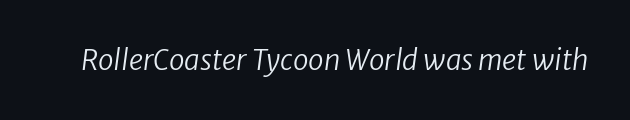
Q: Is the text bold? A: No.
Q: Is the text italic (slanted)? A: Yes, it leans right by about 8 degrees.
Q: Is the text underlined? A: No.
Q: Is the spacing between letters normal or unusually wide? A: Normal.
Q: Width (condensed, normal, or wide)? A: Normal.
Q: Stroke contrast? A: Low.
Q: x-height? A: Medium.
Q: Monospaced? A: No.
